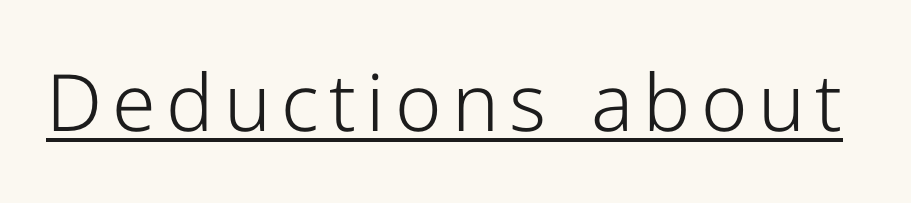
Q: Is the text bold? A: No.
Q: Is the text italic (slanted)? A: No, it is upright.
Q: Is the typeface a serif or a sans-serif typeface? A: Sans-serif.
Q: Is the text underlined? A: Yes.
Q: Width (condensed, normal, or wide)? A: Normal.
Q: Stroke contrast? A: Low.
Q: x-height? A: Medium.
Q: Monospaced? A: No.
